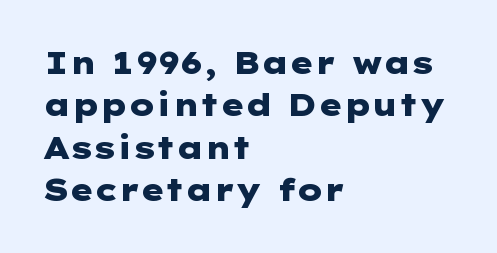
These lines sit exactly where default settings would place them. Nope, not italic — everything's standing straight. The paragraph shown leans on its left margin. Each letter's strokes conclude bluntly, with no projecting serifs.
